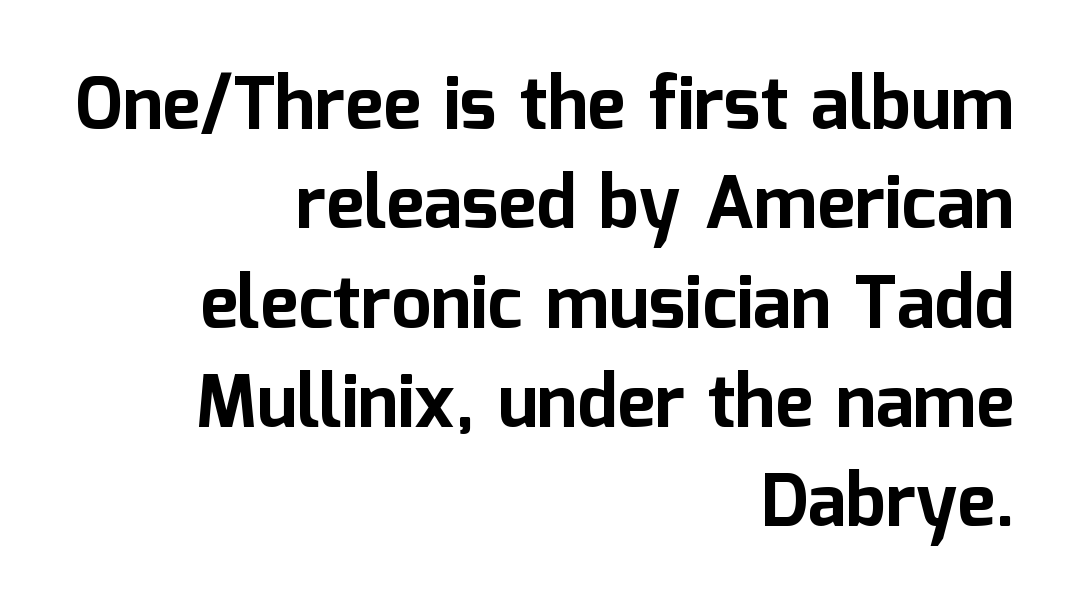
The image shows 72 px bold sans-serif type, upright; set right-aligned, normal line spacing (1.38x), normal letter spacing, not underlined; low stroke contrast and a medium x-height.
